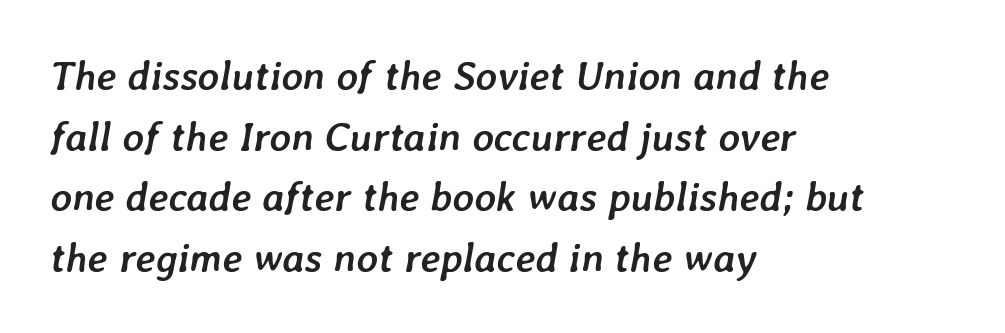
The image shows 41 px semibold type, italic (leaning right); set left-aligned, normal line spacing (1.48x), normal letter spacing, not underlined; low stroke contrast and a medium x-height.
